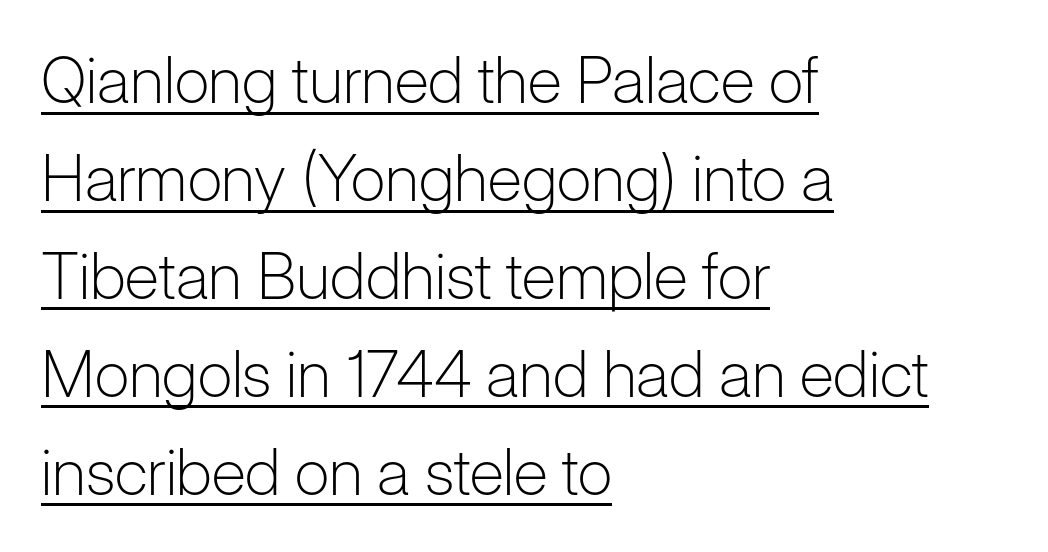
Q: Is the text bold? A: No.
Q: Is the text italic (slanted)? A: No, it is upright.
Q: Is the typeface a serif or a sans-serif typeface? A: Sans-serif.
Q: Is the text underlined? A: Yes.
Q: How is the paragraph aligned? A: Left-aligned.
Q: Is the spacing between letters normal or unusually wide? A: Normal.
Q: Is the spacing between lines tight, normal or loose? A: Normal.
Q: Width (condensed, normal, or wide)? A: Normal.
Q: Stroke contrast? A: Low.
Q: x-height? A: Medium.
Q: Monospaced? A: No.
